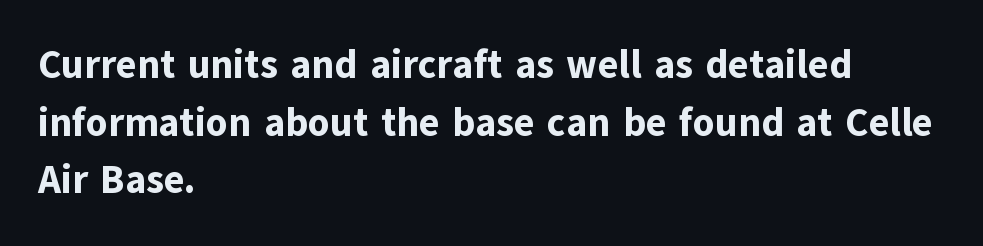
The rendering uses natural spacing where letterforms have individual widths. In terms of letterform style, serifs are entirely absent. Characters remain perfectly vertical along every line. The words here are not underlined. What stands out about the letter spacing? Nothing — it is the standard amount.
